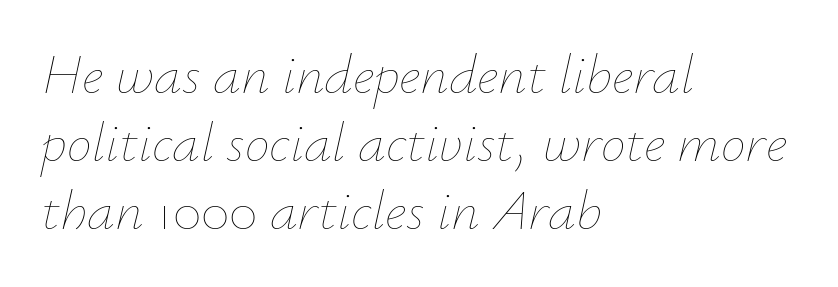
The image shows 56 px thin type, italic (leaning right); set left-aligned, line spacing 1.21x, normal letter spacing, not underlined; low stroke contrast and a small x-height.
